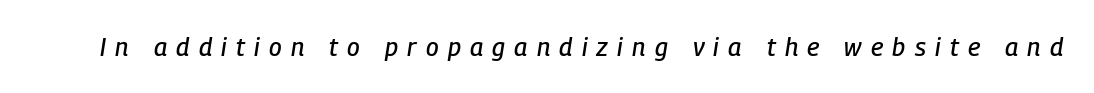
Q: Is the text italic (slanted)? A: Yes, it leans right by about 9 degrees.
Q: Is the text underlined? A: No.
Q: Is the spacing between letters normal or unusually wide? A: Unusually wide.
